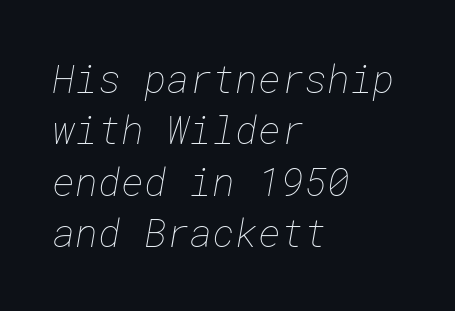
The words here are not underlined. The horizontal fit of the characters is conventional and even. The rendering uses a moderate line-height, typical for paragraphs. The lines in this sample share a left origin and differ only in where they stop.
